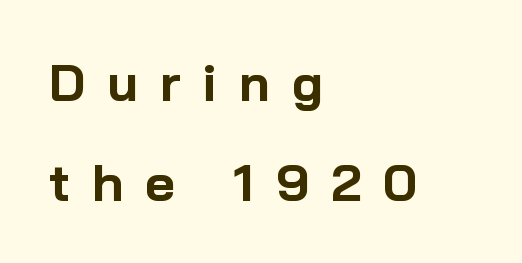
{"serif": "no", "italic": "no", "bold": "yes", "weight": "bold", "width": "normal", "stroke_contrast": "low", "x_height": "medium", "monospaced": "no", "underline": "no", "align": "left", "line_spacing": "loose", "line_spacing_ratio": 1.92, "letter_spacing": "wide", "letter_spacing_em": 0.42, "glyph_px": 52}
